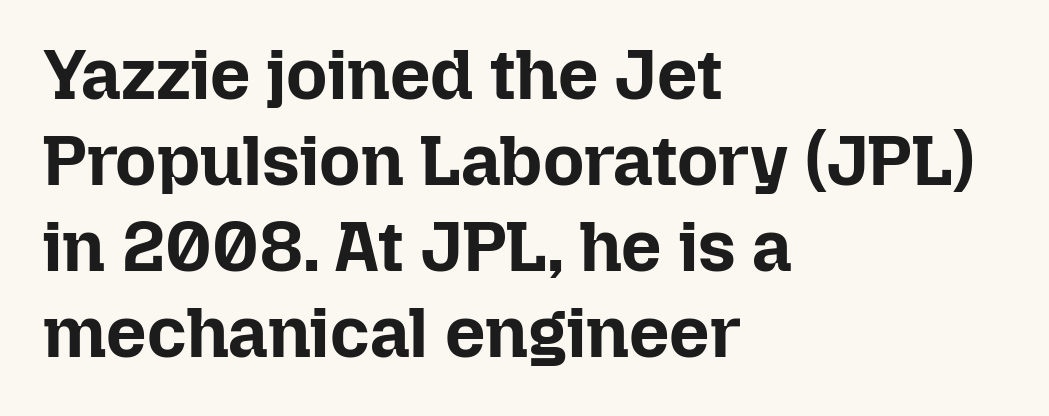
The image shows 71 px bold type, upright; set left-aligned, line spacing 1.21x, normal letter spacing, not underlined; low stroke contrast and a medium x-height.
